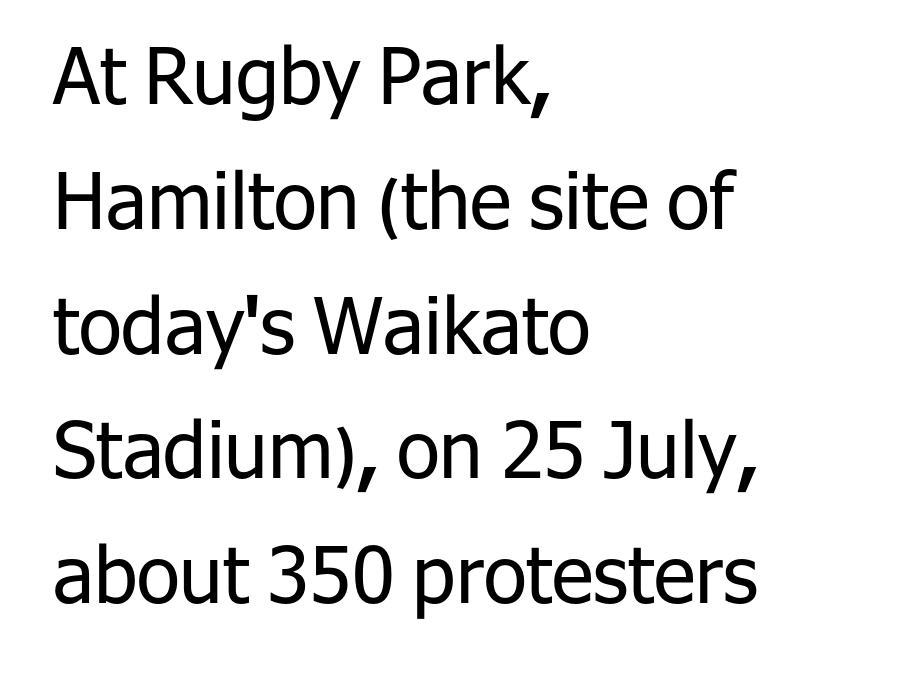
{"serif": "no", "italic": "no", "bold": "no", "weight": "regular", "width": "normal", "stroke_contrast": "low", "x_height": "medium", "monospaced": "no", "underline": "no", "align": "left", "line_spacing": "normal", "line_spacing_ratio": 1.6, "letter_spacing": "normal", "letter_spacing_em": 0.0, "glyph_px": 78}
